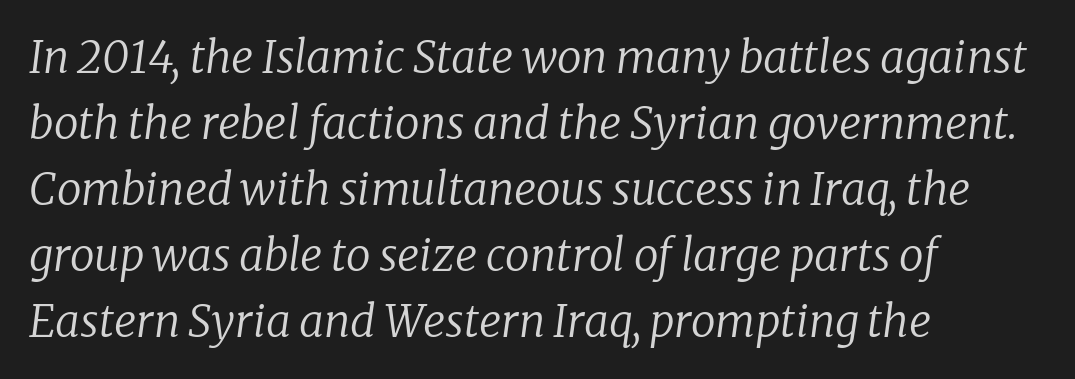
The image shows 44 px regular-weight serif type, italic (leaning right); set left-aligned, normal line spacing (1.5x), normal letter spacing, not underlined; low stroke contrast and a medium x-height.
